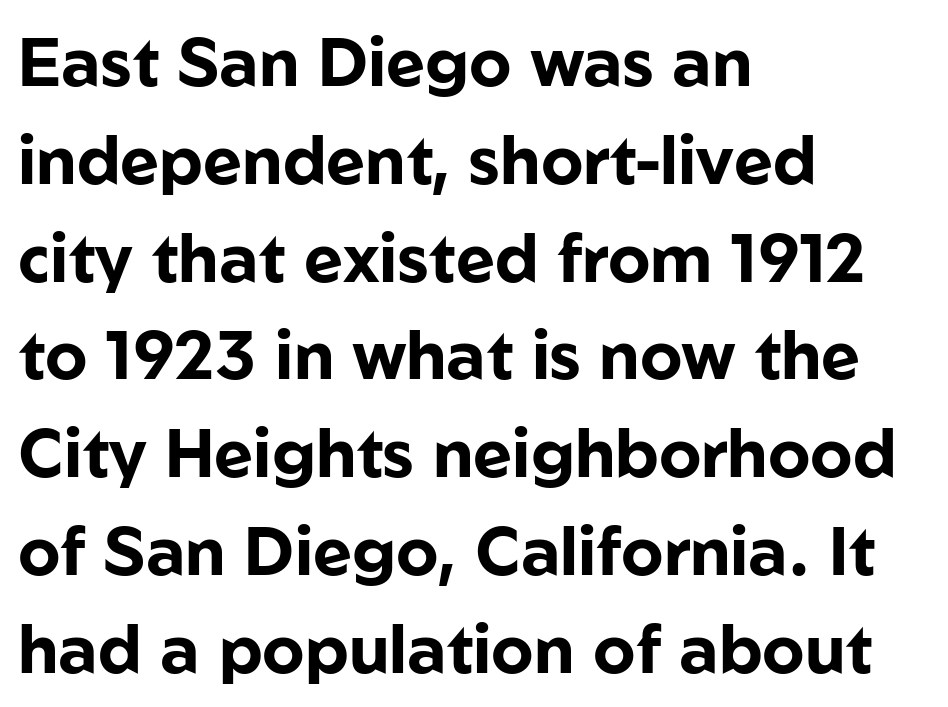
{"serif": "no", "italic": "no", "bold": "yes", "weight": "bold", "width": "normal", "stroke_contrast": "low", "x_height": "medium", "monospaced": "no", "underline": "no", "align": "left", "line_spacing": "normal", "line_spacing_ratio": 1.46, "letter_spacing": "normal", "letter_spacing_em": 0.0, "glyph_px": 67}
